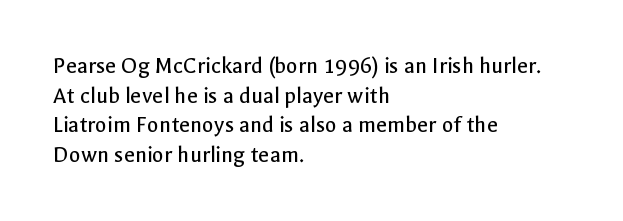
{"italic": "no", "bold": "no", "underline": "no", "align": "left", "line_spacing_ratio": 1.23, "letter_spacing": "normal", "letter_spacing_em": 0.0, "glyph_px": 24}
